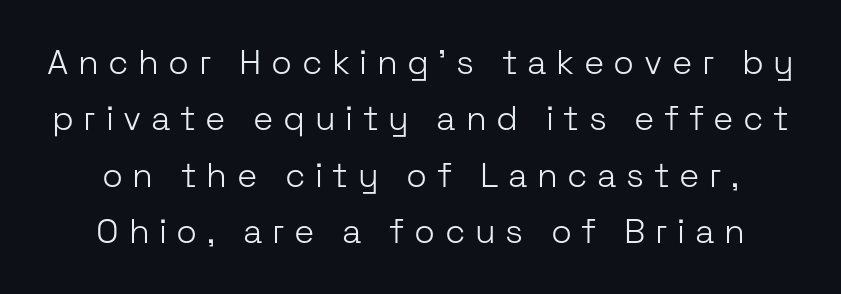
{"serif": "no", "italic": "no", "bold": "no", "weight": "light", "width": "normal", "stroke_contrast": "low", "x_height": "medium", "monospaced": "no", "underline": "no", "line_spacing": "normal", "line_spacing_ratio": 1.66, "letter_spacing": "wide", "letter_spacing_em": 0.28, "glyph_px": 34}
